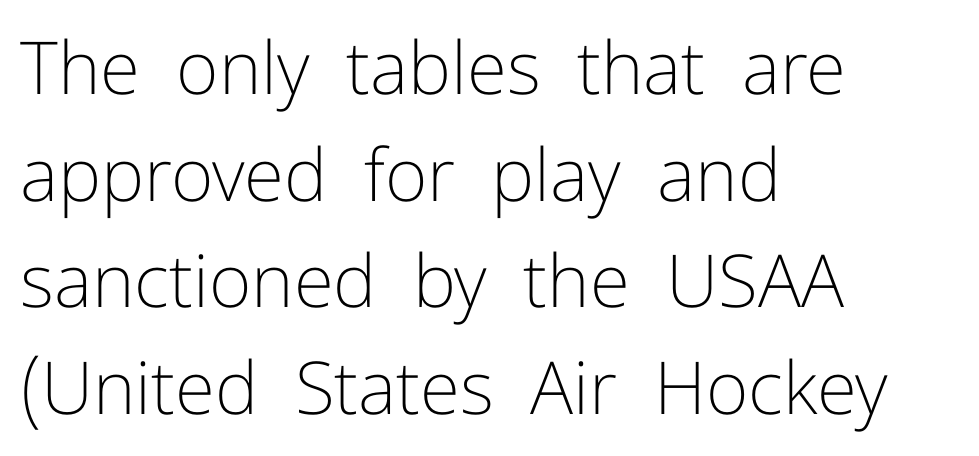
Honestly, the row spacing looks completely unremarkable. Here the designer chose a conventional face with non-uniform glyph widths. The space beneath each line is pristine and unruled. Characters follow at the spacing the type designer built in. Italic: no, the glyphs are upright roman.
